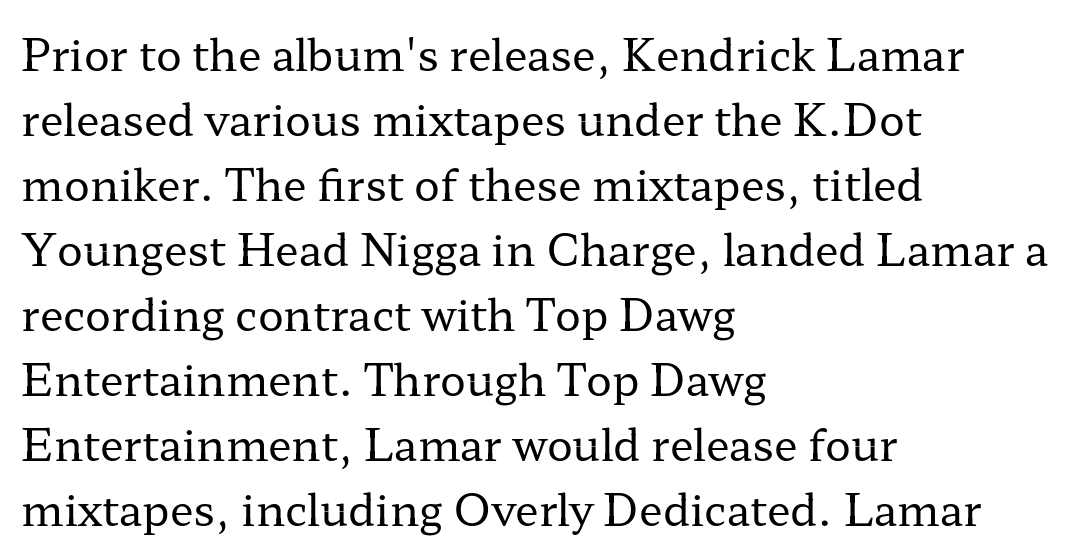
{"serif": "yes", "italic": "no", "bold": "no", "weight": "regular", "width": "wide", "stroke_contrast": "low", "x_height": "medium", "monospaced": "no", "underline": "no", "align": "left", "line_spacing": "normal", "line_spacing_ratio": 1.51, "letter_spacing": "normal", "letter_spacing_em": 0.0, "glyph_px": 43}
